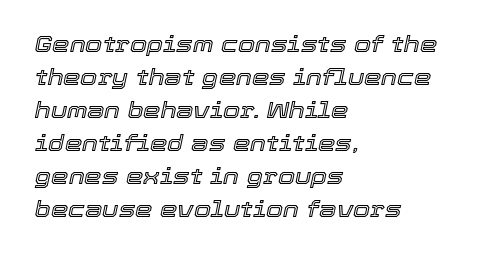
Evenly set lines give the paragraph a standard silhouette. Characters are canted at an angle relative to the baseline's perpendicular. Between one letter and the next there's only the usual sliver of space. Decoration check: the copy has no underline. This sample is left-justified, so line endings fall wherever the words run out.
